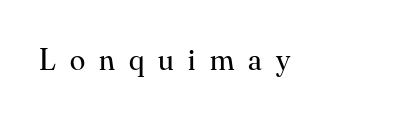
The image shows 31 px regular-weight serif type, upright; set unusually wide letter spacing (+0.46 em), not underlined; medium stroke contrast and a small x-height.
